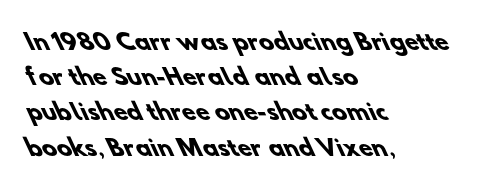
The image shows 22 px bold type; set left-aligned, normal line spacing (1.6x), normal letter spacing, not underlined.
